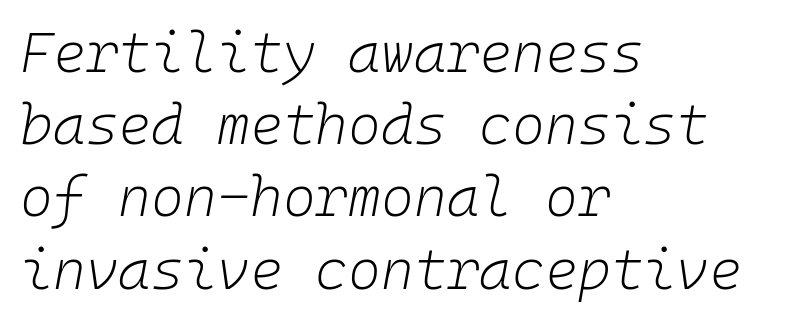
Q: Is the text bold? A: No.
Q: Is the text italic (slanted)? A: Yes, it leans right by about 10 degrees.
Q: Is the text underlined? A: No.
Q: How is the paragraph aligned? A: Left-aligned.
Q: Is the spacing between letters normal or unusually wide? A: Normal.
Q: Is the spacing between lines tight, normal or loose? A: Normal.
Q: Width (condensed, normal, or wide)? A: Normal.
Q: Stroke contrast? A: Low.
Q: x-height? A: Medium.
Q: Monospaced? A: Yes.
